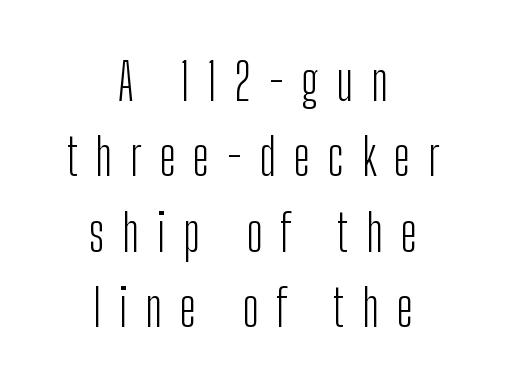
Typeset on center — no edge is straight. The letters look calm and open, with moderate or lighter stems. Note: no serifs on the glyphs. The letters advance in unequal steps, a hallmark of proportional type. The axis of the letterforms is exactly vertical.
